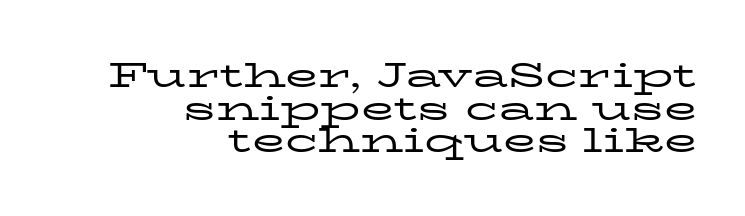
{"serif": "yes", "italic": "no", "bold": "no", "weight": "regular", "width": "wide", "stroke_contrast": "low", "x_height": "medium", "monospaced": "no", "underline": "no", "align": "right", "line_spacing": "tight", "line_spacing_ratio": 0.96, "letter_spacing": "normal", "letter_spacing_em": 0.0, "glyph_px": 34}
